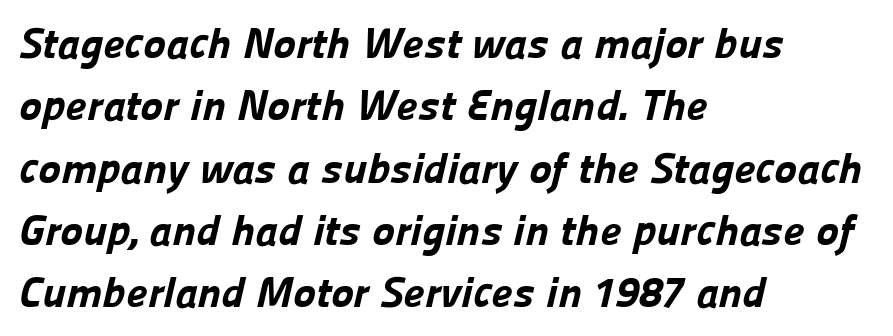
Q: Is the text bold? A: Yes.
Q: Is the typeface a serif or a sans-serif typeface? A: Sans-serif.
Q: Is the text underlined? A: No.
Q: How is the paragraph aligned? A: Left-aligned.
Q: Is the spacing between letters normal or unusually wide? A: Normal.
Q: Is the spacing between lines tight, normal or loose? A: Normal.
Q: Width (condensed, normal, or wide)? A: Normal.
Q: Stroke contrast? A: Low.
Q: x-height? A: Medium.
Q: Monospaced? A: No.
